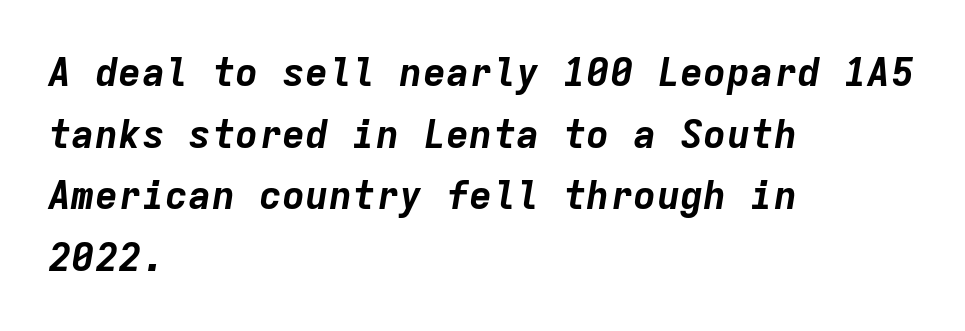
{"italic": "yes", "lean": "right", "slant_degrees": 9, "bold": "yes", "weight": "bold", "width": "normal", "stroke_contrast": "low", "x_height": "medium", "monospaced": "yes", "underline": "no", "align": "left", "line_spacing": "normal", "line_spacing_ratio": 1.58, "letter_spacing": "normal", "letter_spacing_em": 0.0, "glyph_px": 39}
